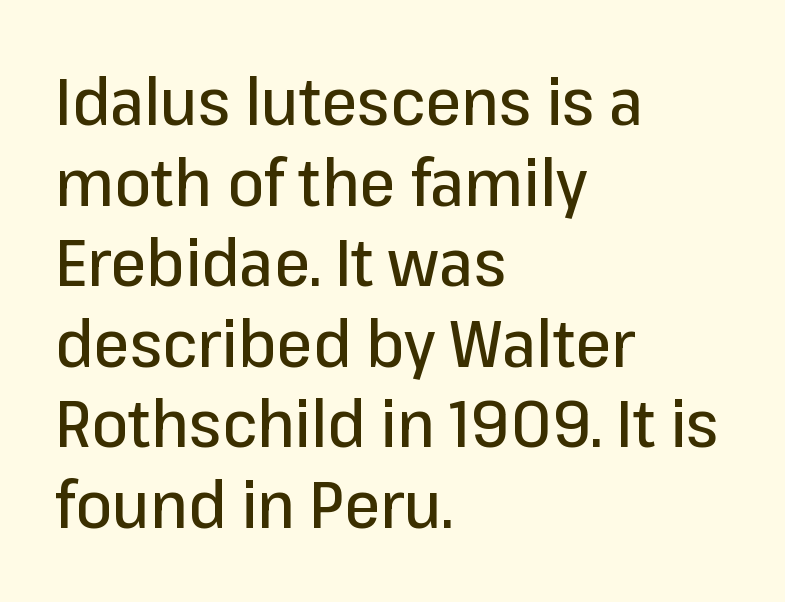
The image shows 65 px sans-serif type, upright; set left-aligned, line spacing 1.24x, normal letter spacing, not underlined; low stroke contrast and a medium x-height.
